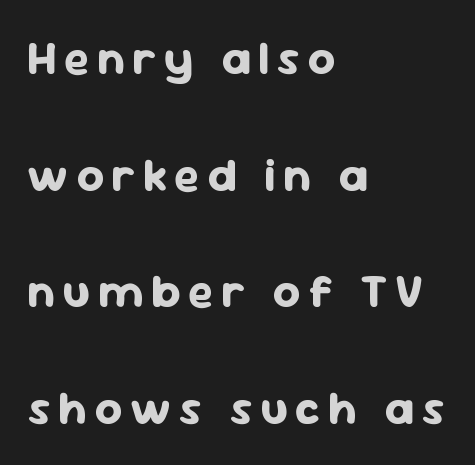
Q: Is the text bold? A: Yes.
Q: Is the text italic (slanted)? A: No, it is upright.
Q: Is the typeface a serif or a sans-serif typeface? A: Sans-serif.
Q: Is the text underlined? A: No.
Q: How is the paragraph aligned? A: Left-aligned.
Q: Is the spacing between lines tight, normal or loose? A: Loose.
Q: Width (condensed, normal, or wide)? A: Normal.
Q: Stroke contrast? A: Low.
Q: x-height? A: Medium.
Q: Monospaced? A: No.
